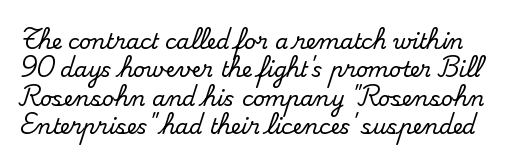
The image shows 21 px text type; set normal line spacing (1.35x), normal letter spacing, not underlined.
